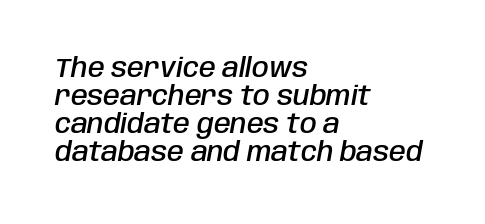
Q: Is the text bold? A: Semi-bold.
Q: Is the text italic (slanted)? A: Yes, it leans right by about 10 degrees.
Q: Is the text underlined? A: No.
Q: How is the paragraph aligned? A: Left-aligned.
Q: Is the spacing between letters normal or unusually wide? A: Normal.
Q: Is the spacing between lines tight, normal or loose? A: Tight.
